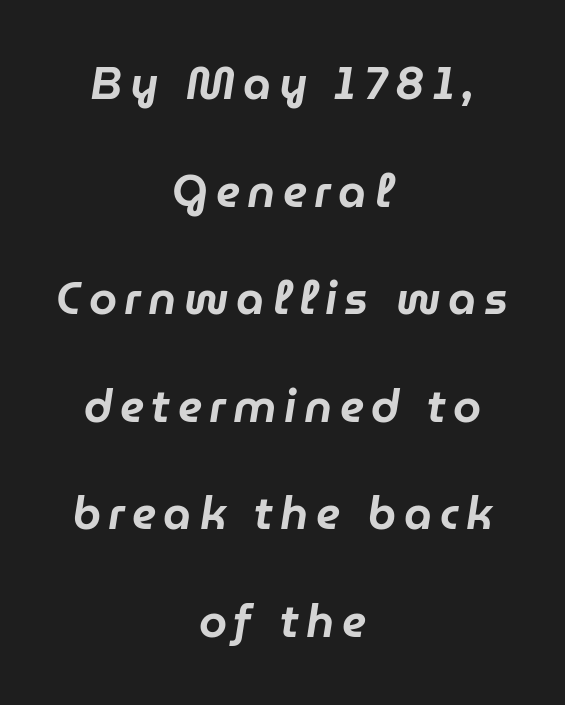
{"italic": "yes", "lean": "right", "slant_degrees": 9, "width": "normal", "stroke_contrast": "low", "x_height": "medium", "monospaced": "no", "underline": "no", "align": "center", "line_spacing": "loose", "line_spacing_ratio": 2.39, "glyph_px": 45}
